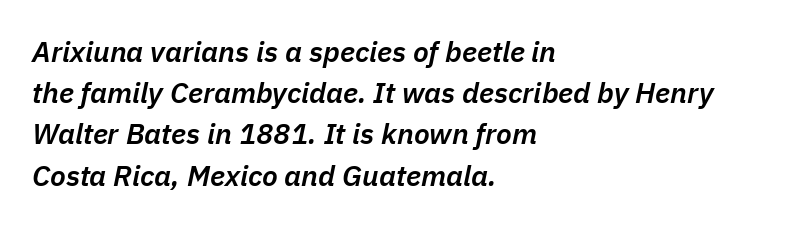
Q: Is the text bold? A: Semi-bold.
Q: Is the text italic (slanted)? A: Yes, it leans right by about 11 degrees.
Q: Is the text underlined? A: No.
Q: How is the paragraph aligned? A: Left-aligned.
Q: Is the spacing between letters normal or unusually wide? A: Normal.
Q: Is the spacing between lines tight, normal or loose? A: Normal.
Q: Width (condensed, normal, or wide)? A: Normal.
Q: Stroke contrast? A: Low.
Q: x-height? A: Medium.
Q: Monospaced? A: No.
